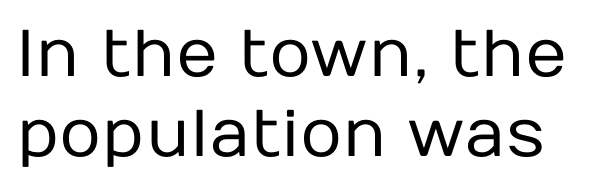
{"serif": "no", "italic": "no", "bold": "no", "weight": "regular", "width": "normal", "stroke_contrast": "low", "x_height": "medium", "monospaced": "no", "underline": "no", "line_spacing_ratio": 1.21, "letter_spacing": "normal", "letter_spacing_em": 0.0, "glyph_px": 66}
